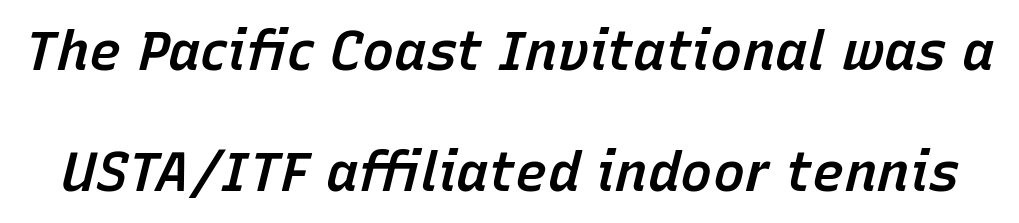
Q: Is the text bold? A: Semi-bold.
Q: Is the text italic (slanted)? A: Yes, it leans right by about 15 degrees.
Q: Is the text underlined? A: No.
Q: Is the spacing between letters normal or unusually wide? A: Normal.
Q: Is the spacing between lines tight, normal or loose? A: Loose.
Q: Width (condensed, normal, or wide)? A: Normal.
Q: Stroke contrast? A: Low.
Q: x-height? A: Medium.
Q: Monospaced? A: No.
